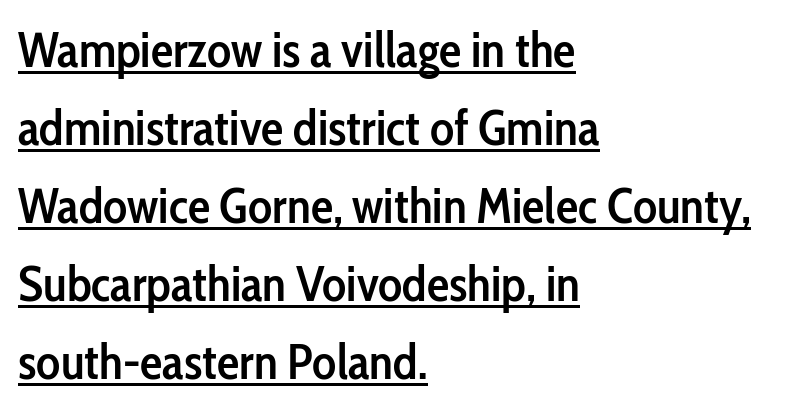
The rag falls on the right side of this text block. What's the leading like? Ordinary, nothing unusual. Unlike italic type, these characters show no tilt at all. Short note: letters normally spaced.
